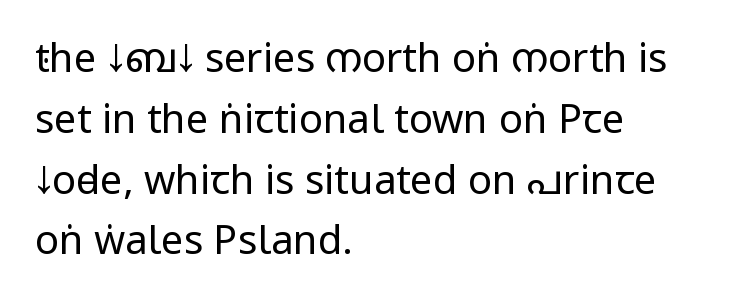
Words appear dense and cohesive because spacing is normal. Is there much room between lines? A standard amount, neither cramped nor airy. Left-aligned paragraph, ragged on the right. Every stem runs plumb, perpendicular to the baseline. These lines are rendered in a variable-pitch font.
